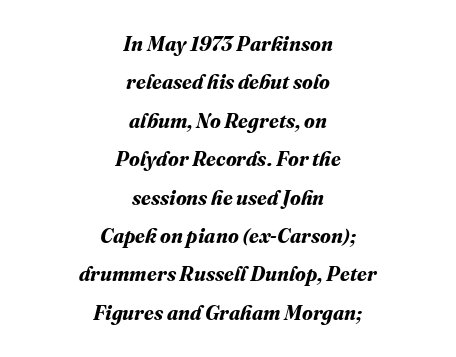
Its strokes are broad and dark, the hallmark of bold type. What stands out about the letter spacing? Nothing — it is the standard amount. Notice the wide empty band between every row — that's loose leading. Neither beginnings nor endings align; midpoints do. Glance below the letters and you will spot only blank space.
